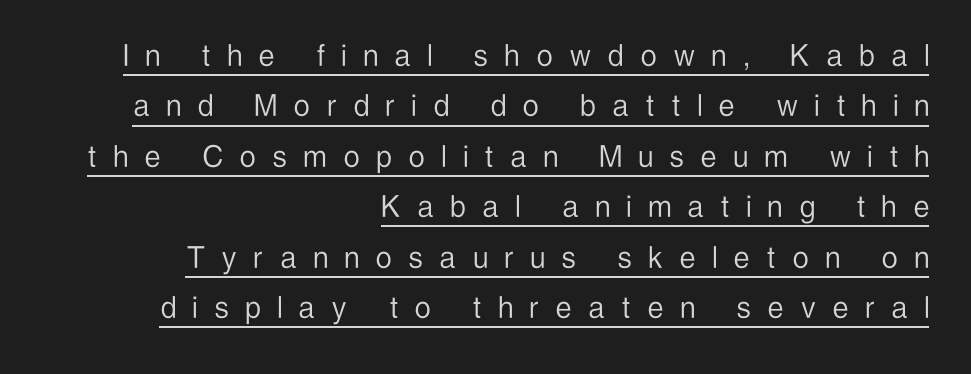
Varying glyph widths throughout — classic text-font behaviour. This sample keeps an unexceptional amount of space between lines. Has an underline been added? It has. No chunkiness to these letters — they're not bold. Line endings align vertically; line beginnings do not.
